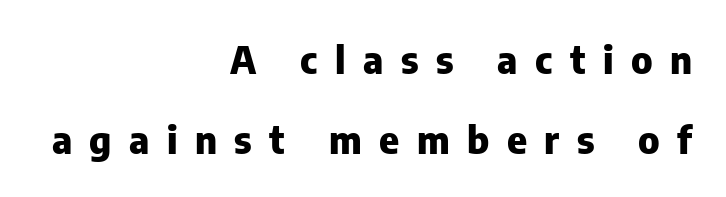
The image shows 38 px heavy sans-serif type, upright; set right-aligned, loose line spacing (2.1x), unusually wide letter spacing (+0.46 em), not underlined; low stroke contrast and a medium x-height.
